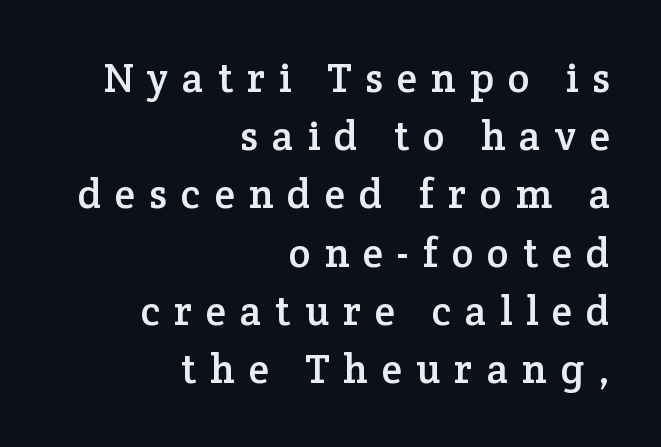
{"serif": "yes", "italic": "no", "width": "normal", "stroke_contrast": "low", "x_height": "medium", "monospaced": "no", "underline": "no", "align": "right", "line_spacing": "normal", "line_spacing_ratio": 1.42, "letter_spacing": "wide", "letter_spacing_em": 0.34, "glyph_px": 41}
